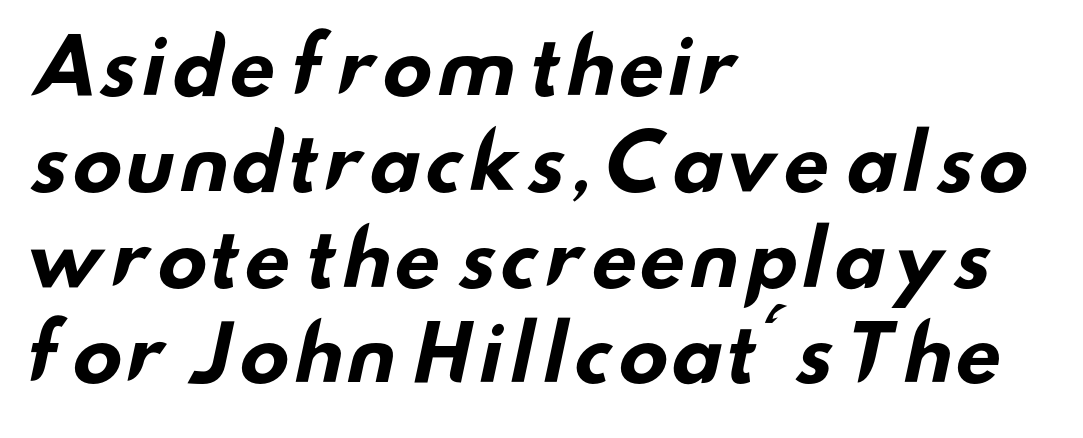
{"serif": "no", "bold": "yes", "weight": "bold", "width": "wide", "stroke_contrast": "low", "x_height": "small", "monospaced": "no", "underline": "no", "align": "left", "line_spacing": "normal", "line_spacing_ratio": 1.26, "letter_spacing": "normal", "letter_spacing_em": 0.0, "glyph_px": 76}
